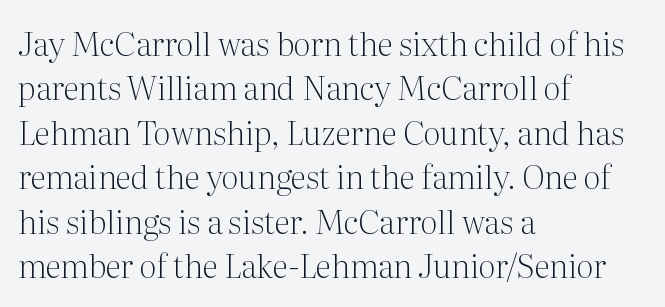
The image shows 32 px light serif type, upright; set left-aligned, normal line spacing (1.39x), normal letter spacing, not underlined; medium stroke contrast and a medium x-height.
